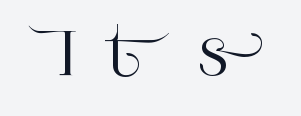
Q: Is the text italic (slanted)? A: No, it is upright.
Q: Is the typeface a serif or a sans-serif typeface? A: Serif.
Q: Is the text underlined? A: No.
Q: Is the spacing between letters normal or unusually wide? A: Unusually wide.
Q: Width (condensed, normal, or wide)? A: Normal.
Q: Stroke contrast? A: High.
Q: x-height? A: Large.
Q: Monospaced? A: No.
